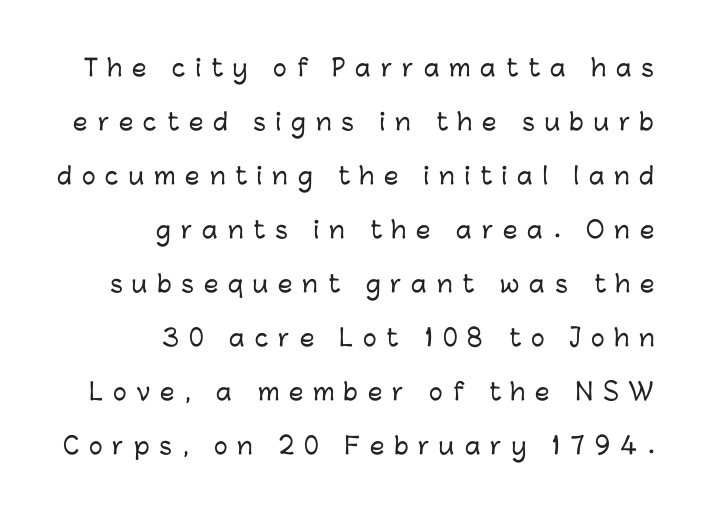
Where is the straight margin? On the right. There is plenty of visible air inserted between adjacent glyphs. Nope, not italic — everything's standing straight. Descender tails drop into unmarked territory.
